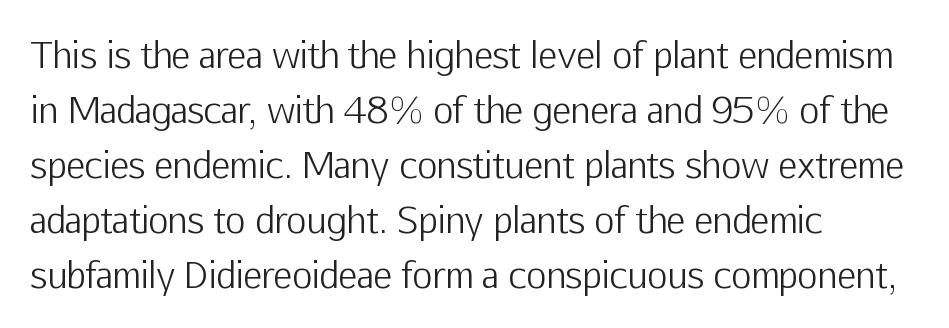
Q: Is the text bold? A: No.
Q: Is the text italic (slanted)? A: No, it is upright.
Q: Is the typeface a serif or a sans-serif typeface? A: Sans-serif.
Q: Is the text underlined? A: No.
Q: How is the paragraph aligned? A: Left-aligned.
Q: Is the spacing between letters normal or unusually wide? A: Normal.
Q: Is the spacing between lines tight, normal or loose? A: Normal.
Q: Width (condensed, normal, or wide)? A: Normal.
Q: Stroke contrast? A: Low.
Q: x-height? A: Medium.
Q: Monospaced? A: No.
